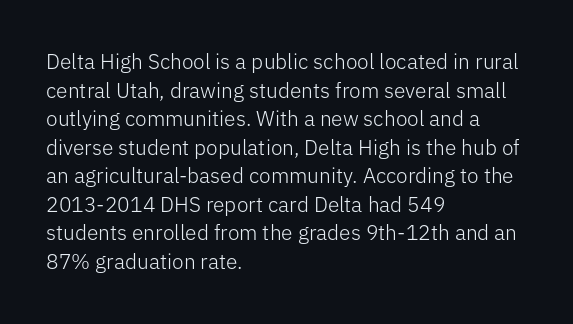
{"italic": "no", "bold": "no", "underline": "no", "align": "left", "line_spacing": "normal", "line_spacing_ratio": 1.36, "letter_spacing": "normal", "letter_spacing_em": 0.0, "glyph_px": 21}
